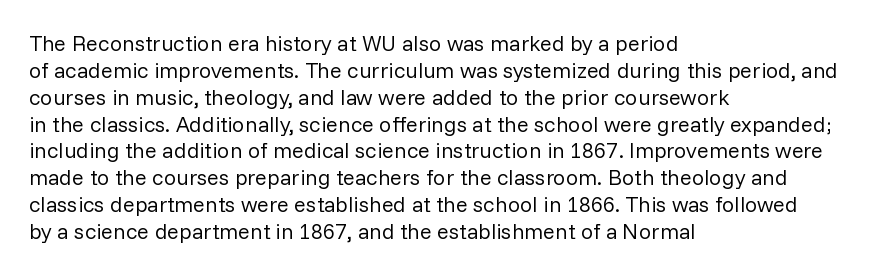
{"italic": "no", "bold": "no", "underline": "no", "align": "left", "line_spacing_ratio": 1.22, "letter_spacing": "normal", "letter_spacing_em": 0.0, "glyph_px": 22}
